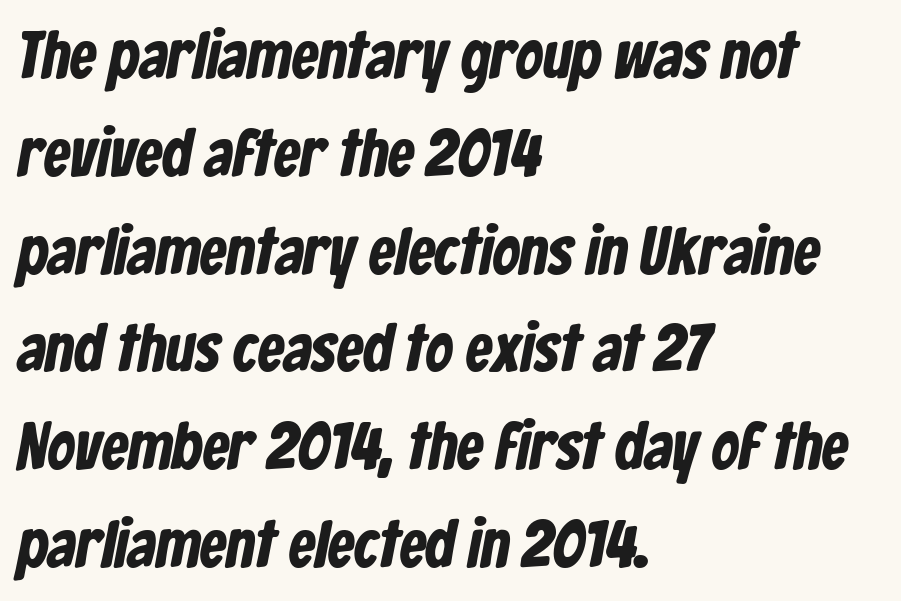
The image shows 67 px condensed sans-serif type; set left-aligned, normal line spacing (1.46x), normal letter spacing, not underlined; low stroke contrast and a medium x-height.
